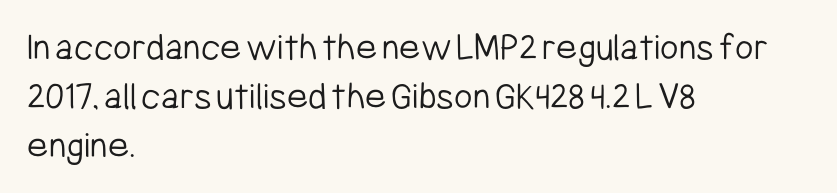
A clean baseline with only descenders dipping below it. The type sits square on the baseline with zero lean. Unbolded letterforms with no extra heft. These lines are set flush left with a ragged right edge. No feet cap the strokes, marking this as sans-serif type. Tracking value appears to be zero — textbook default spacing.
